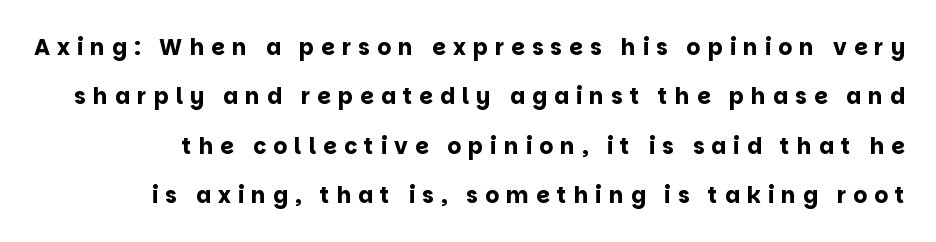
The image shows 22 px bold type, upright; set loose line spacing (2.24x), unusually wide letter spacing (+0.32 em), not underlined.
